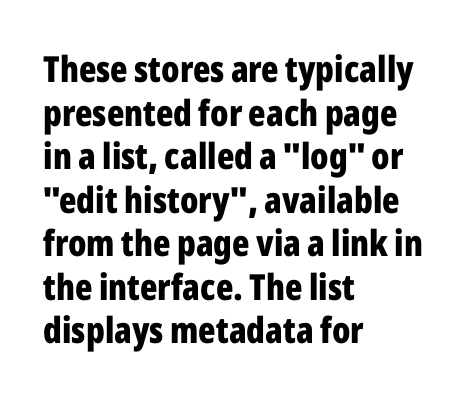
The image shows 36 px bold, condensed sans-serif type, upright; set left-aligned, line spacing 1.21x, normal letter spacing, not underlined; low stroke contrast and a medium x-height.
